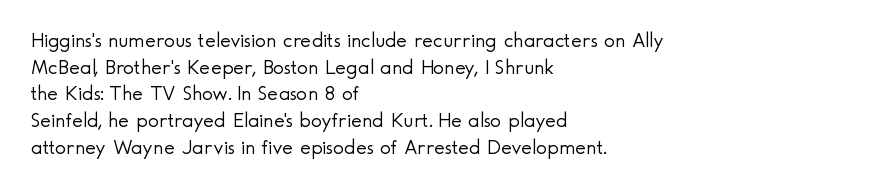
Summary of weight: not heavy and not bold. The vertical gap from one line to the next is medium. The type is set solid horizontally, with unmodified tracking. No italicization has been applied; the sample stays upright. The paragraph shown leans on its left margin. The gap between lines stays unmarked.
